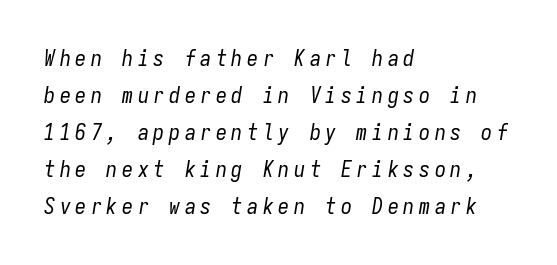
{"italic": "yes", "lean": "right", "slant_degrees": 9, "bold": "no", "underline": "no", "align": "left", "line_spacing": "normal", "line_spacing_ratio": 1.68, "letter_spacing": "wide", "letter_spacing_em": 0.21, "glyph_px": 22}
